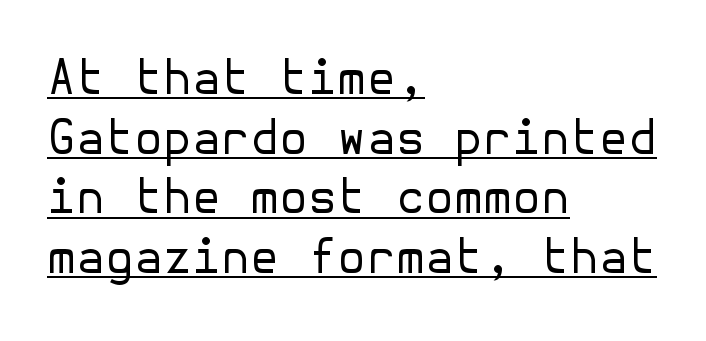
Q: Is the text bold? A: No.
Q: Is the text italic (slanted)? A: No, it is upright.
Q: Is the typeface a serif or a sans-serif typeface? A: Sans-serif.
Q: Is the text underlined? A: Yes.
Q: How is the paragraph aligned? A: Left-aligned.
Q: Is the spacing between letters normal or unusually wide? A: Normal.
Q: Is the spacing between lines tight, normal or loose? A: Normal.
Q: Width (condensed, normal, or wide)? A: Normal.
Q: Stroke contrast? A: Low.
Q: x-height? A: Medium.
